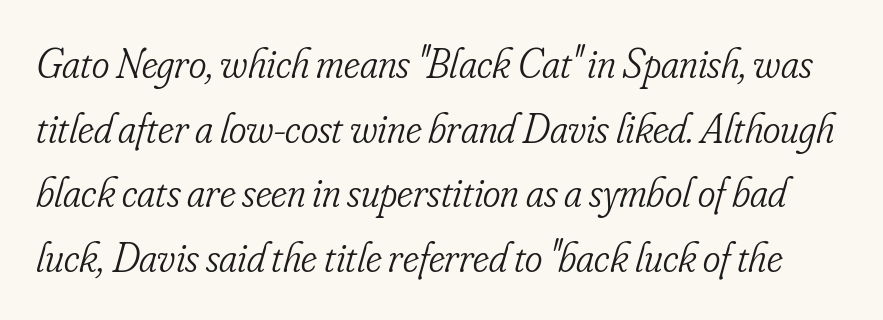
Q: Is the text bold? A: No.
Q: Is the text italic (slanted)? A: Yes, it leans right by about 16 degrees.
Q: Is the typeface a serif or a sans-serif typeface? A: Serif.
Q: Is the text underlined? A: No.
Q: Is the spacing between letters normal or unusually wide? A: Normal.
Q: Is the spacing between lines tight, normal or loose? A: Normal.
Q: Width (condensed, normal, or wide)? A: Condensed.
Q: Stroke contrast? A: Low.
Q: x-height? A: Small.
Q: Monospaced? A: No.
